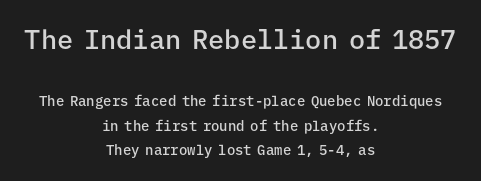
The image shows 27 px text type, upright; set centered, line spacing 1.78x, normal letter spacing, not underlined; the first (top) block is 1.93x larger.
